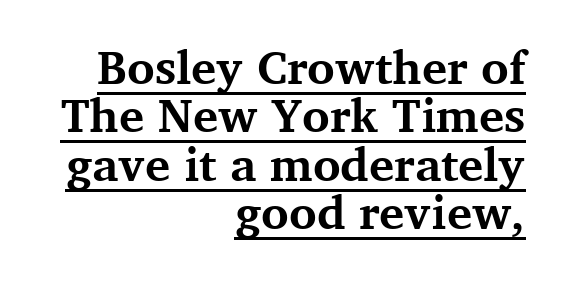
The face used here is rendered with its standard letterfit. The characters display serif detailing at their extremities. It's the straight-up-and-down kind of type. If you drew a ruler down the right edge, every line would touch it. A continuous stroke trails under the words, as in a hyperlink. Pretty heavy lettering here — definitely bold.
